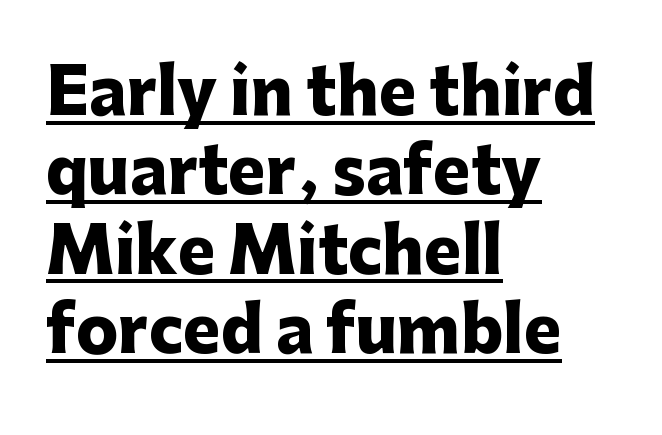
Q: Is the text bold? A: Yes.
Q: Is the text italic (slanted)? A: No, it is upright.
Q: Is the typeface a serif or a sans-serif typeface? A: Sans-serif.
Q: Is the text underlined? A: Yes.
Q: How is the paragraph aligned? A: Left-aligned.
Q: Is the spacing between letters normal or unusually wide? A: Normal.
Q: Is the spacing between lines tight, normal or loose? A: Normal.
Q: Width (condensed, normal, or wide)? A: Normal.
Q: Stroke contrast? A: Low.
Q: x-height? A: Medium.
Q: Monospaced? A: No.
